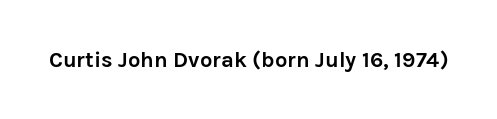
Short note: letters normally spaced. Words float on clear page, feet unadorned. The letters stand upright; this is a roman face. Heavy, bold letterforms.
